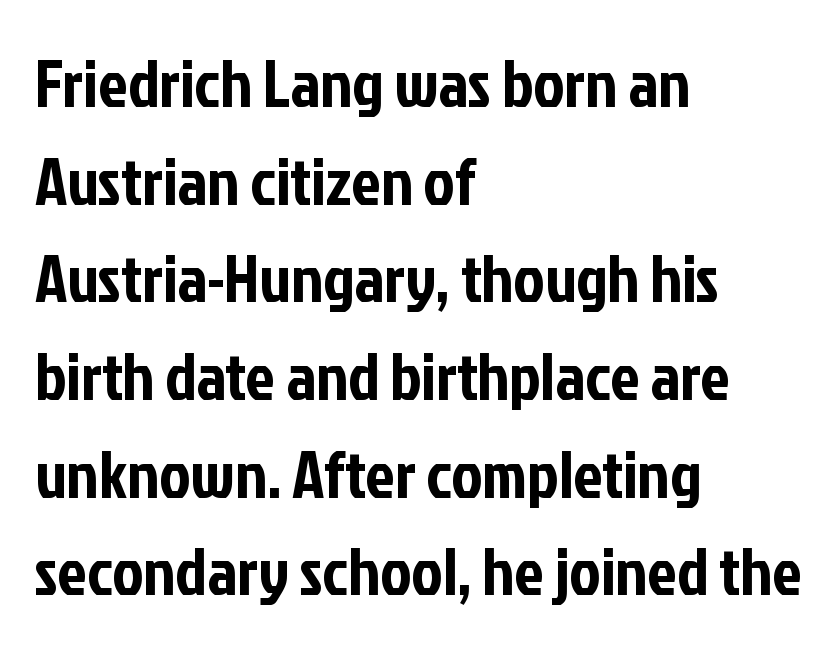
The image shows 66 px condensed sans-serif type, upright; set left-aligned, normal line spacing (1.48x), normal letter spacing, not underlined; low stroke contrast and a medium x-height.
